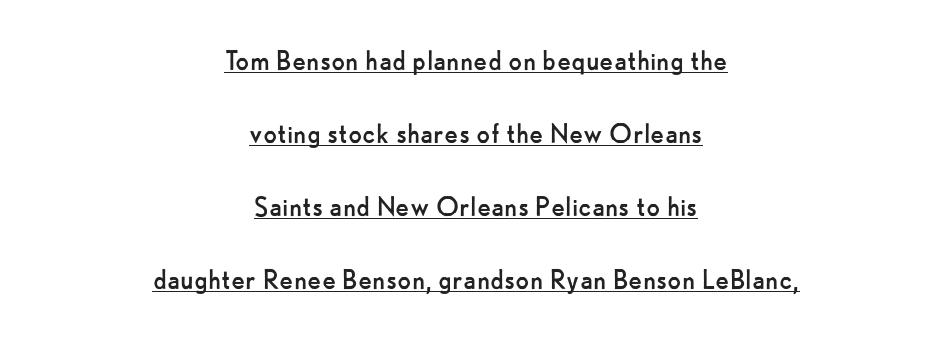
Q: Is the text bold? A: No.
Q: Is the text italic (slanted)? A: No, it is upright.
Q: Is the typeface a serif or a sans-serif typeface? A: Sans-serif.
Q: Is the text underlined? A: Yes.
Q: How is the paragraph aligned? A: Centered.
Q: Is the spacing between letters normal or unusually wide? A: Normal.
Q: Is the spacing between lines tight, normal or loose? A: Loose.
Q: Width (condensed, normal, or wide)? A: Normal.
Q: Stroke contrast? A: Low.
Q: x-height? A: Small.
Q: Monospaced? A: No.
